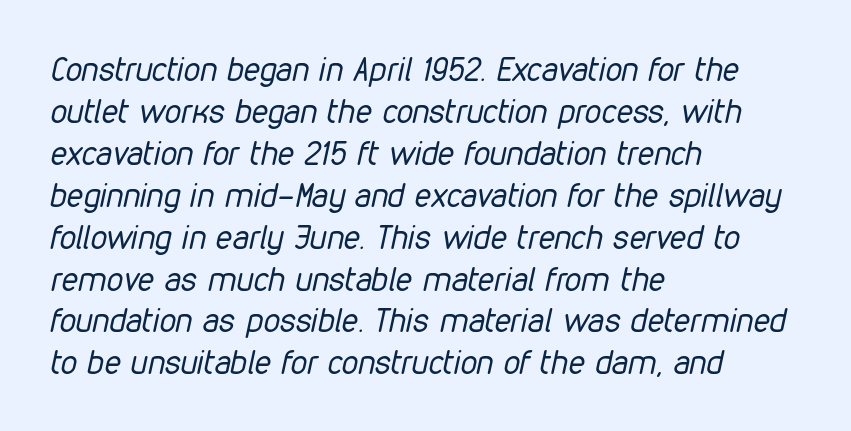
{"italic": "yes", "lean": "right", "slant_degrees": 12, "bold": "no", "weight": "regular", "width": "condensed", "stroke_contrast": "low", "x_height": "medium", "monospaced": "no", "underline": "no", "align": "left", "line_spacing": "normal", "line_spacing_ratio": 1.27, "letter_spacing": "normal", "letter_spacing_em": 0.0, "glyph_px": 33}
